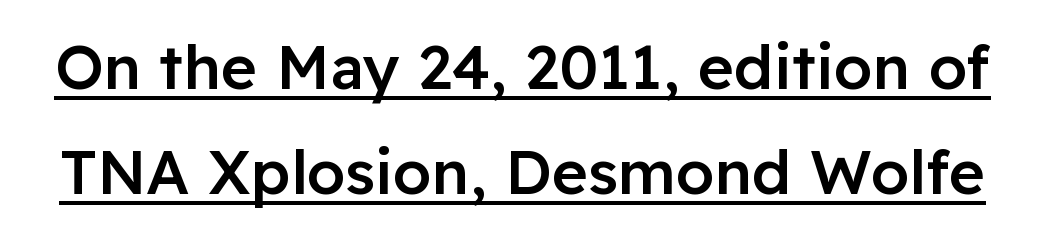
Are there feet on the stems? There aren't — it's a sans. What decoration does the sample have? An underline. Note the varied advance widths — an 'i' is clearly narrower than an 'm'. Caption: semibold face, moderately heavy strokes. Baseline-to-baseline distance is the conventional proportion of letter height.
